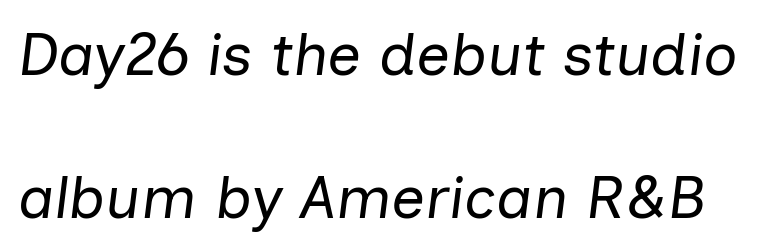
You can tell it's italic because the verticals aren't actually vertical. Loosely led — the rows are spread out. Weight: regular or lighter. Descender tails drop into unmarked territory.
